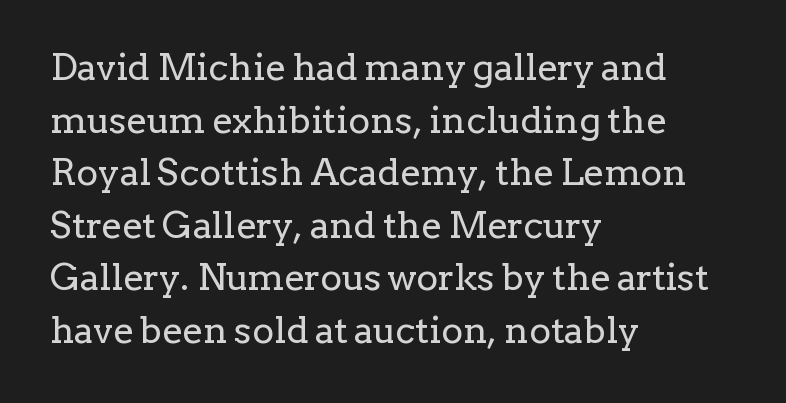
The image shows 37 px regular-weight serif type, upright; set left-aligned, normal line spacing (1.42x), normal letter spacing, not underlined; low stroke contrast and a medium x-height.
